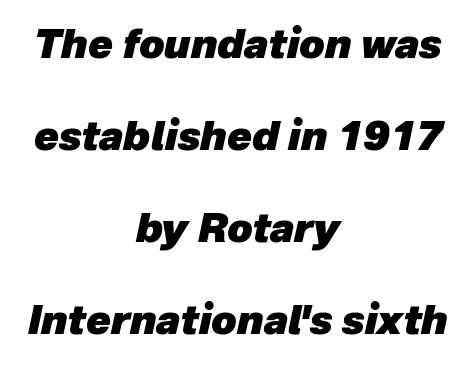
The image shows 40 px heavy type, italic (leaning right); set centered, loose line spacing (2.3x), normal letter spacing, not underlined; low stroke contrast and a medium x-height.
